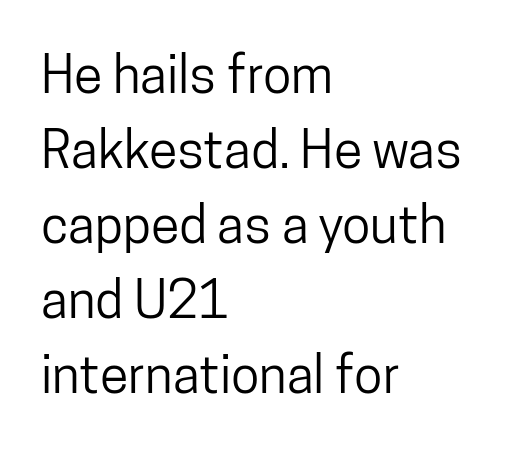
The image shows 52 px condensed sans-serif type, upright; set left-aligned, normal line spacing (1.44x), normal letter spacing, not underlined; low stroke contrast and a medium x-height.
